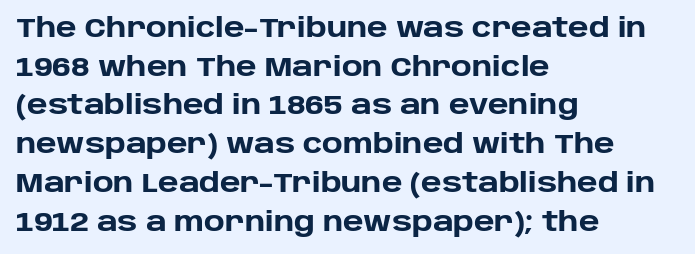
Q: Is the text bold? A: Yes.
Q: Is the text italic (slanted)? A: No, it is upright.
Q: Is the text underlined? A: No.
Q: How is the paragraph aligned? A: Left-aligned.
Q: Is the spacing between letters normal or unusually wide? A: Normal.
Q: Is the spacing between lines tight, normal or loose? A: Normal.
